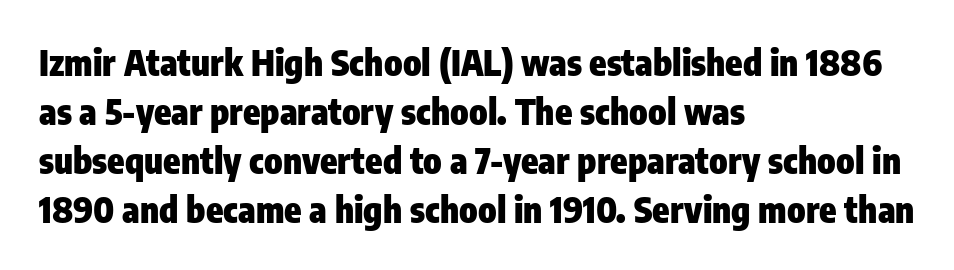
Q: Is the text bold? A: Yes.
Q: Is the text italic (slanted)? A: No, it is upright.
Q: Is the typeface a serif or a sans-serif typeface? A: Sans-serif.
Q: Is the text underlined? A: No.
Q: How is the paragraph aligned? A: Left-aligned.
Q: Is the spacing between letters normal or unusually wide? A: Normal.
Q: Is the spacing between lines tight, normal or loose? A: Normal.
Q: Width (condensed, normal, or wide)? A: Condensed.
Q: Stroke contrast? A: Low.
Q: x-height? A: Medium.
Q: Monospaced? A: No.
